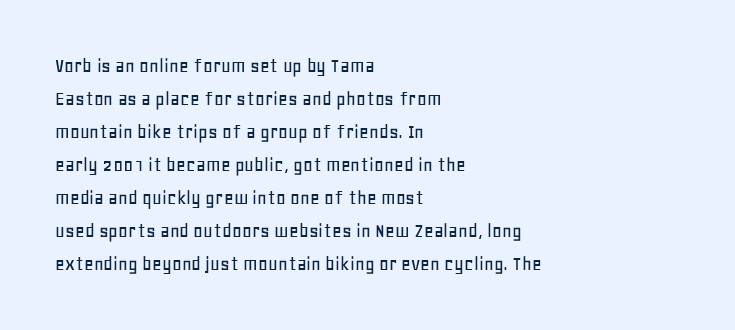
Q: Is the text italic (slanted)? A: No, it is upright.
Q: Is the text underlined? A: No.
Q: How is the paragraph aligned? A: Left-aligned.
Q: Is the spacing between letters normal or unusually wide? A: Normal.
Q: Is the spacing between lines tight, normal or loose? A: Normal.
